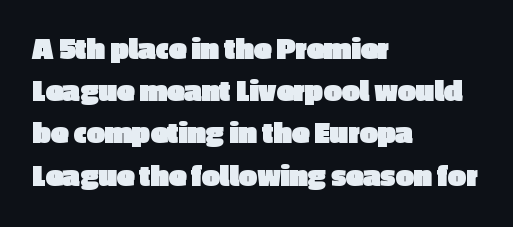
These lines are composed in type without serifs. This sample uses an upright cut, with every glyph sitting square on the baseline. Glance below the letters and you will spot only blank space. Do the characters align in a grid? No, the font is proportional. Students, observe: this is what conventionally led text looks like. Every letter is thick-stroked: bold, no question.
